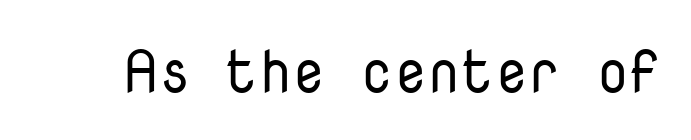
Q: Is the text bold? A: No.
Q: Is the text italic (slanted)? A: No, it is upright.
Q: Is the typeface a serif or a sans-serif typeface? A: Sans-serif.
Q: Is the text underlined? A: No.
Q: Is the spacing between letters normal or unusually wide? A: Normal.
Q: Width (condensed, normal, or wide)? A: Normal.
Q: Stroke contrast? A: Low.
Q: x-height? A: Medium.
Q: Monospaced? A: Yes.
